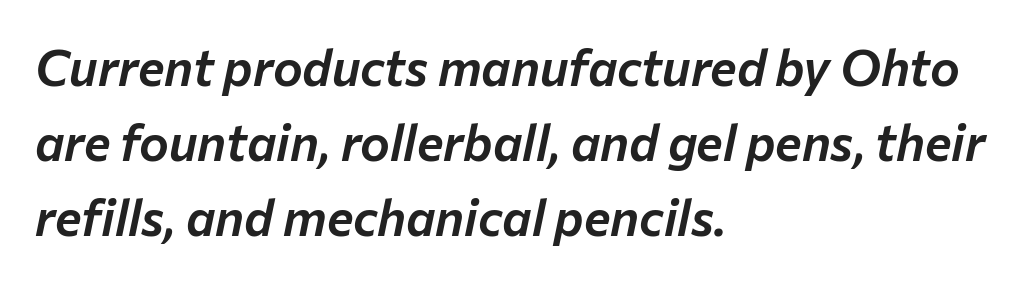
{"italic": "yes", "lean": "right", "slant_degrees": 12, "width": "normal", "stroke_contrast": "low", "x_height": "medium", "monospaced": "no", "underline": "no", "align": "left", "line_spacing": "normal", "line_spacing_ratio": 1.5, "letter_spacing": "normal", "letter_spacing_em": 0.0, "glyph_px": 50}
